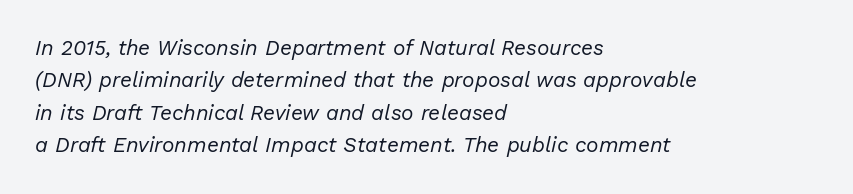
{"italic": "yes", "lean": "right", "slant_degrees": 13, "bold": "no", "underline": "no", "align": "left", "line_spacing": "normal", "line_spacing_ratio": 1.54, "letter_spacing": "normal", "letter_spacing_em": 0.0, "glyph_px": 21}
